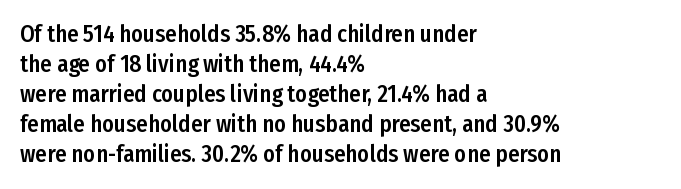
{"italic": "no", "underline": "no", "align": "left", "line_spacing": "normal", "line_spacing_ratio": 1.3, "letter_spacing": "normal", "letter_spacing_em": 0.0, "glyph_px": 23}
